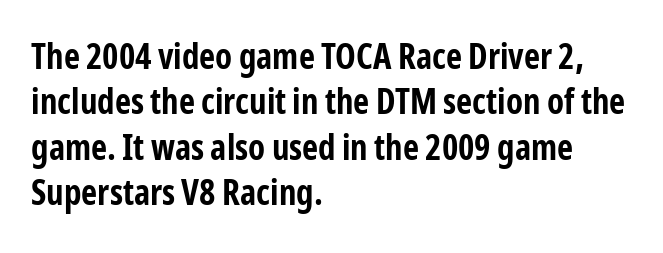
{"serif": "no", "italic": "no", "bold": "yes", "weight": "bold", "width": "condensed", "stroke_contrast": "low", "x_height": "medium", "monospaced": "no", "underline": "no", "align": "left", "line_spacing": "normal", "line_spacing_ratio": 1.3, "letter_spacing": "normal", "letter_spacing_em": 0.0, "glyph_px": 35}
